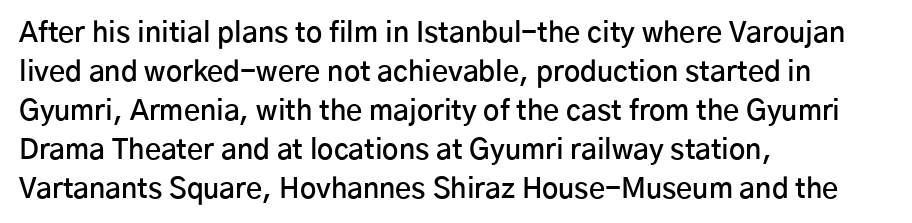
{"serif": "no", "italic": "no", "bold": "semi", "weight": "semibold", "width": "normal", "stroke_contrast": "low", "x_height": "medium", "monospaced": "no", "underline": "no", "align": "left", "line_spacing": "normal", "line_spacing_ratio": 1.39, "letter_spacing": "normal", "letter_spacing_em": 0.0, "glyph_px": 28}
